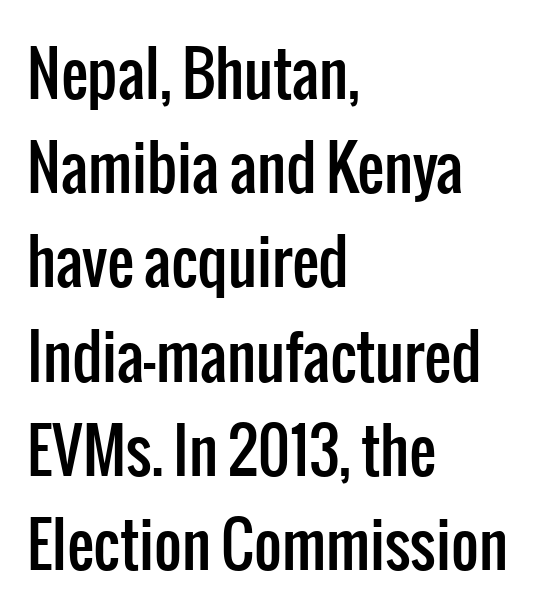
Q: Is the text italic (slanted)? A: No, it is upright.
Q: Is the typeface a serif or a sans-serif typeface? A: Sans-serif.
Q: Is the text underlined? A: No.
Q: How is the paragraph aligned? A: Left-aligned.
Q: Is the spacing between letters normal or unusually wide? A: Normal.
Q: Is the spacing between lines tight, normal or loose? A: Normal.
Q: Width (condensed, normal, or wide)? A: Condensed.
Q: Stroke contrast? A: Low.
Q: x-height? A: Medium.
Q: Monospaced? A: No.
